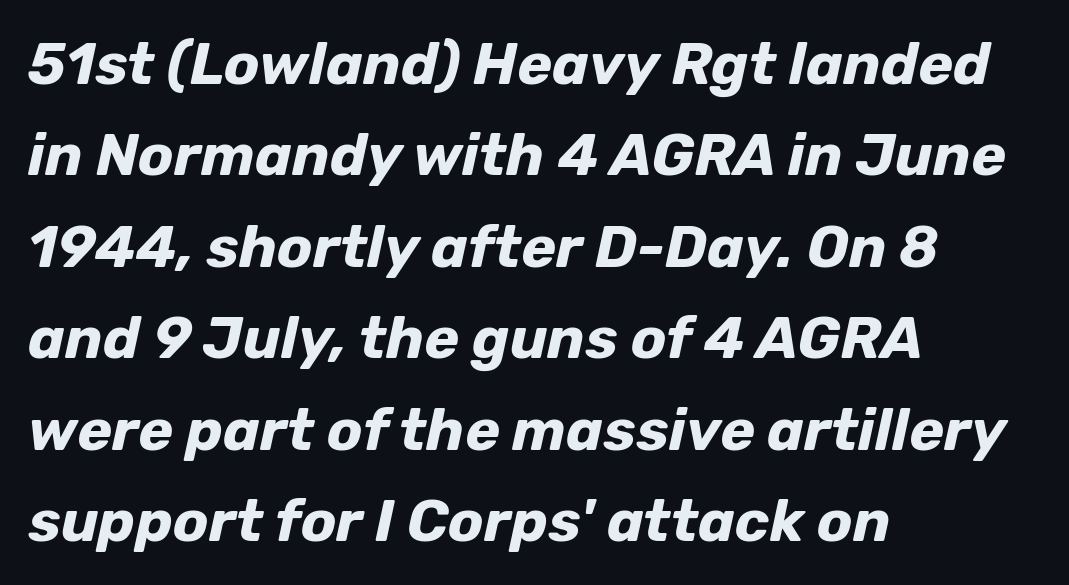
The image shows 59 px bold type, italic (leaning right); set left-aligned, normal line spacing (1.55x), normal letter spacing, not underlined; low stroke contrast and a medium x-height.
